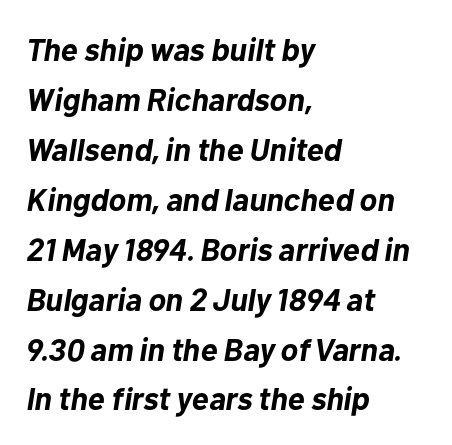
Q: Is the text bold? A: Yes.
Q: Is the text italic (slanted)? A: Yes, it leans right by about 10 degrees.
Q: Is the text underlined? A: No.
Q: How is the paragraph aligned? A: Left-aligned.
Q: Is the spacing between letters normal or unusually wide? A: Normal.
Q: Is the spacing between lines tight, normal or loose? A: Normal.
Q: Width (condensed, normal, or wide)? A: Normal.
Q: Stroke contrast? A: Low.
Q: x-height? A: Medium.
Q: Monospaced? A: No.
